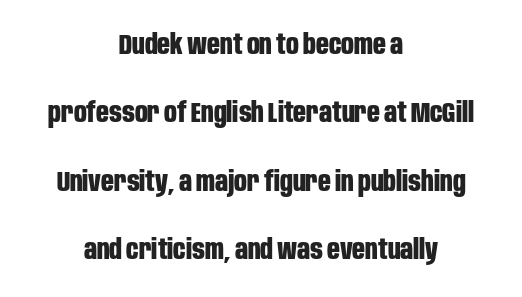
{"serif": "no", "italic": "no", "bold": "yes", "weight": "bold", "width": "condensed", "stroke_contrast": "low", "x_height": "large", "monospaced": "no", "underline": "no", "align": "center", "line_spacing": "loose", "line_spacing_ratio": 2.44, "letter_spacing": "normal", "letter_spacing_em": 0.0, "glyph_px": 28}
